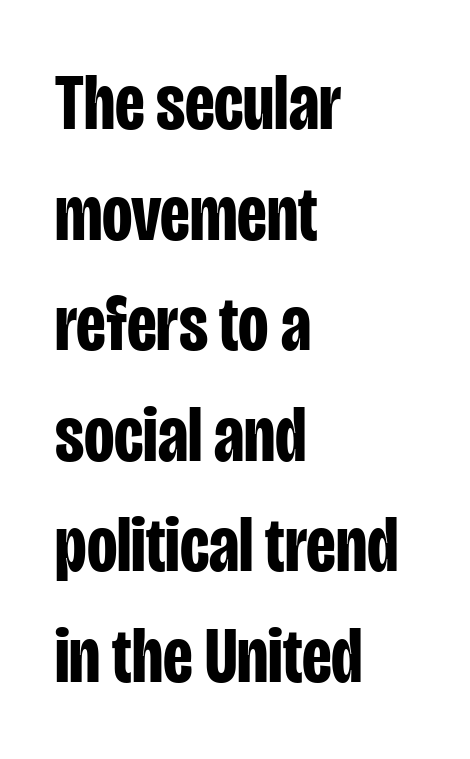
{"serif": "no", "italic": "no", "bold": "yes", "weight": "bold", "width": "condensed", "stroke_contrast": "low", "x_height": "large", "monospaced": "no", "underline": "no", "align": "left", "line_spacing": "normal", "line_spacing_ratio": 1.4, "letter_spacing": "normal", "letter_spacing_em": 0.0, "glyph_px": 79}
